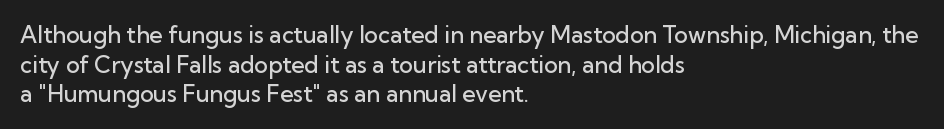
{"italic": "no", "bold": "semi", "underline": "no", "align": "left", "line_spacing": "normal", "line_spacing_ratio": 1.29, "letter_spacing": "normal", "letter_spacing_em": 0.0, "glyph_px": 23}
